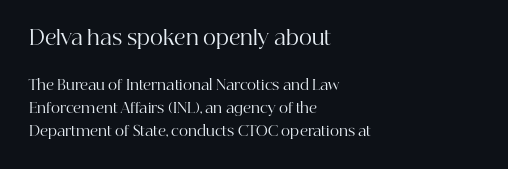
{"italic": "no", "bold": "no", "underline": "no", "align": "left", "line_spacing": "normal", "line_spacing_ratio": 1.65, "letter_spacing": "normal", "letter_spacing_em": 0.0, "larger_block": "first", "size_ratio": 1.43, "glyph_px": 20}
